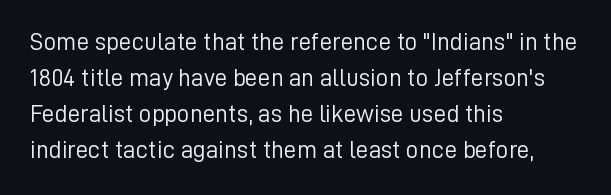
{"italic": "no", "bold": "no", "underline": "no", "align": "left", "line_spacing": "normal", "line_spacing_ratio": 1.44, "letter_spacing": "normal", "letter_spacing_em": 0.0, "glyph_px": 25}
